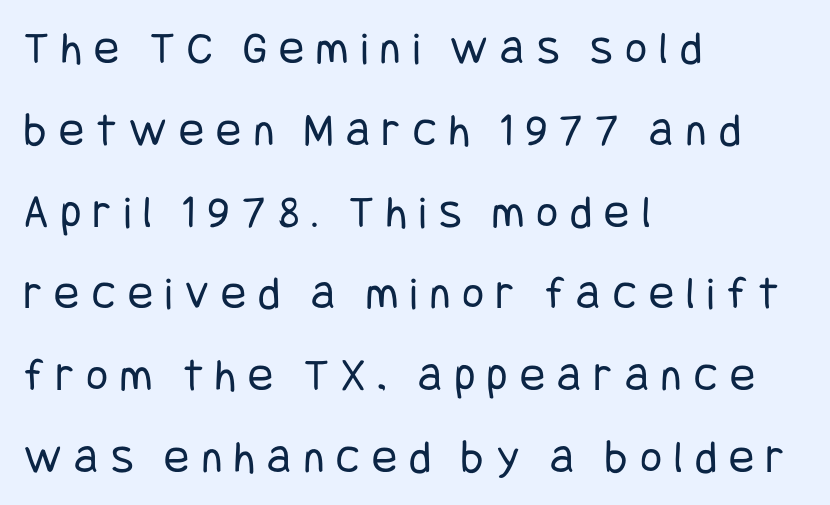
Tracking here is generous; glyphs stand well apart from one another. The baseline area is clear. The rendering anchors every line to the left-hand side. The lettering holds an erect, upright posture throughout. A light-to-regular cut is what we see here. Each letter's strokes conclude bluntly, with no projecting serifs.
